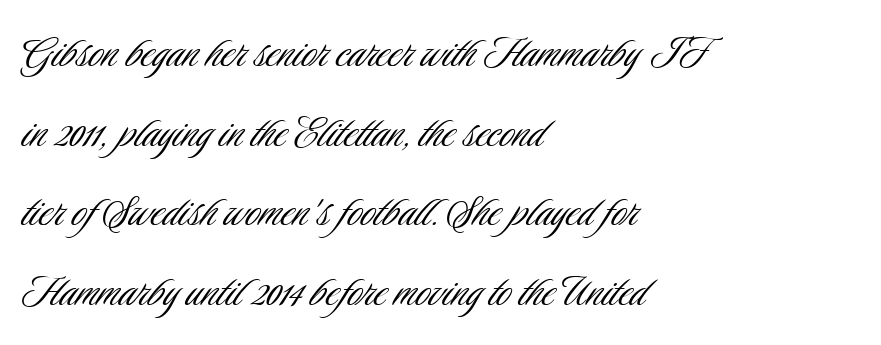
Q: Is the text bold? A: No.
Q: Is the text italic (slanted)? A: Yes.
Q: Is the typeface a serif or a sans-serif typeface? A: Sans-serif.
Q: Is the text underlined? A: No.
Q: How is the paragraph aligned? A: Left-aligned.
Q: Is the spacing between letters normal or unusually wide? A: Normal.
Q: Is the spacing between lines tight, normal or loose? A: Normal.
Q: Width (condensed, normal, or wide)? A: Condensed.
Q: Stroke contrast? A: Low.
Q: x-height? A: Small.
Q: Monospaced? A: No.
